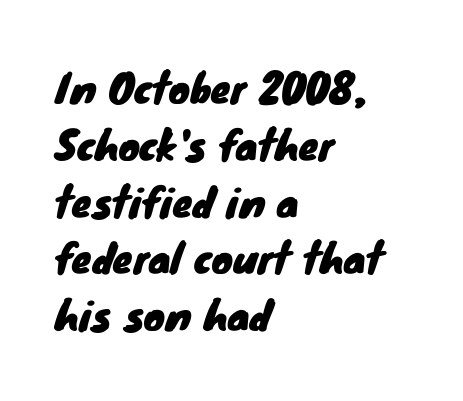
Is the block centered? No — it sits flush against the left margin. Varying glyph widths throughout — classic text-font behaviour. Quick note: underline off. Evenly set lines give the paragraph a standard silhouette.
